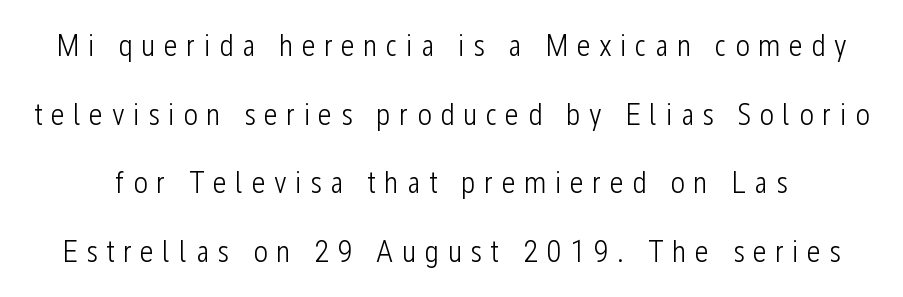
{"serif": "no", "italic": "no", "bold": "no", "weight": "light", "width": "condensed", "stroke_contrast": "low", "x_height": "medium", "monospaced": "no", "underline": "no", "line_spacing": "loose", "line_spacing_ratio": 2.21, "letter_spacing": "wide", "letter_spacing_em": 0.27, "glyph_px": 31}
